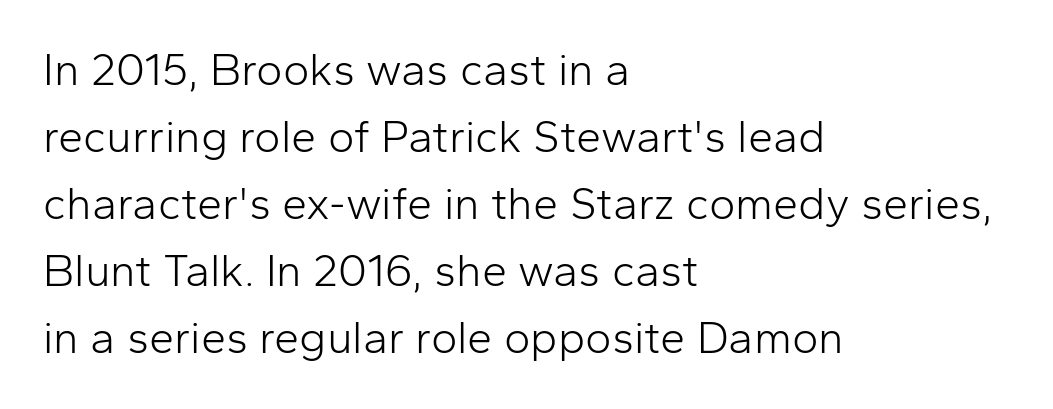
The image shows 45 px light sans-serif type, upright; set left-aligned, normal line spacing (1.49x), normal letter spacing, not underlined; low stroke contrast and a medium x-height.
